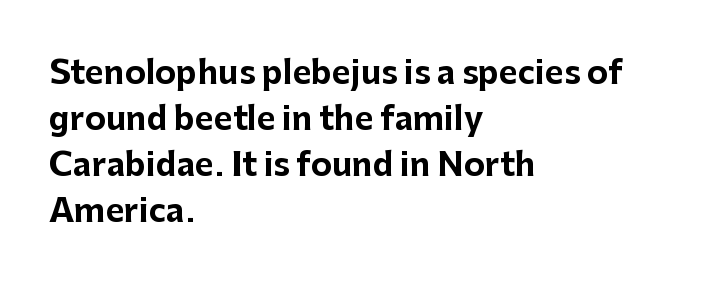
Q: Is the text bold? A: Yes.
Q: Is the text italic (slanted)? A: No, it is upright.
Q: Is the typeface a serif or a sans-serif typeface? A: Sans-serif.
Q: Is the text underlined? A: No.
Q: How is the paragraph aligned? A: Left-aligned.
Q: Is the spacing between letters normal or unusually wide? A: Normal.
Q: Is the spacing between lines tight, normal or loose? A: Normal.
Q: Width (condensed, normal, or wide)? A: Normal.
Q: Stroke contrast? A: Low.
Q: x-height? A: Medium.
Q: Monospaced? A: No.
